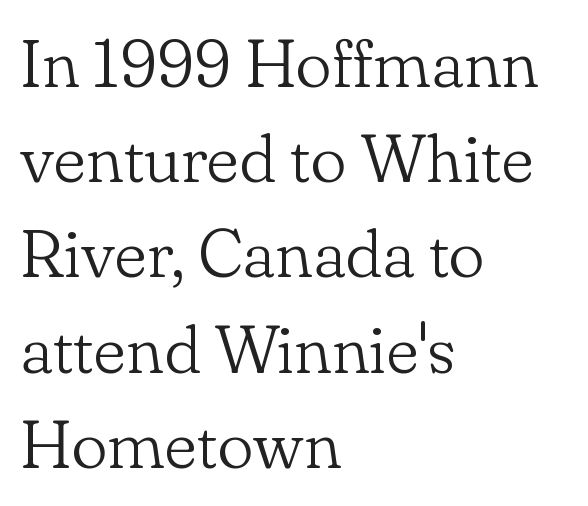
Q: Is the text bold? A: No.
Q: Is the text italic (slanted)? A: No, it is upright.
Q: Is the typeface a serif or a sans-serif typeface? A: Serif.
Q: Is the text underlined? A: No.
Q: How is the paragraph aligned? A: Left-aligned.
Q: Is the spacing between letters normal or unusually wide? A: Normal.
Q: Is the spacing between lines tight, normal or loose? A: Normal.
Q: Width (condensed, normal, or wide)? A: Normal.
Q: Stroke contrast? A: Low.
Q: x-height? A: Small.
Q: Monospaced? A: No.
